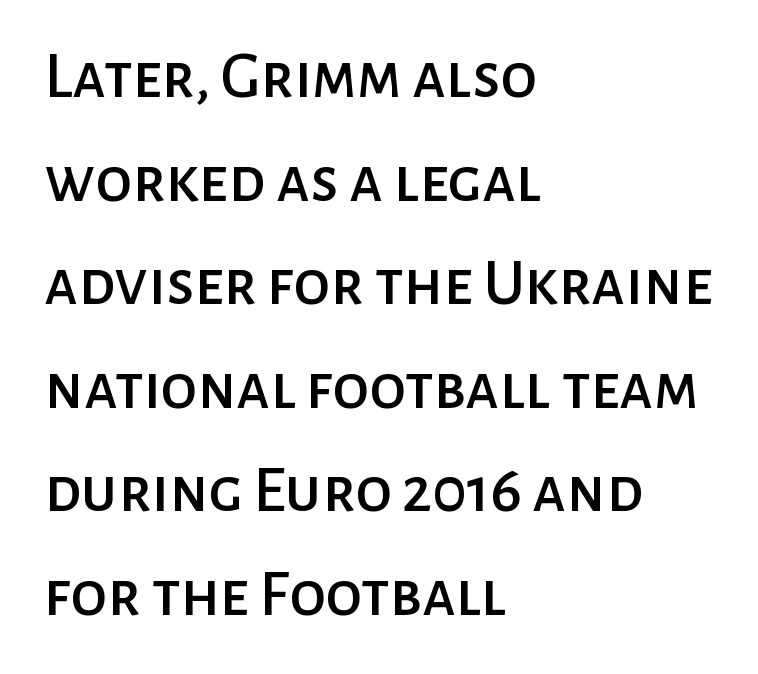
The font's upright variant was chosen for this text. Varying glyph widths throughout — classic text-font behaviour. All the whitespace from short lines collects on the right. Underlining? Definitely not there. The letterforms sit shoulder to shoulder at normal distance. Regular leading.
